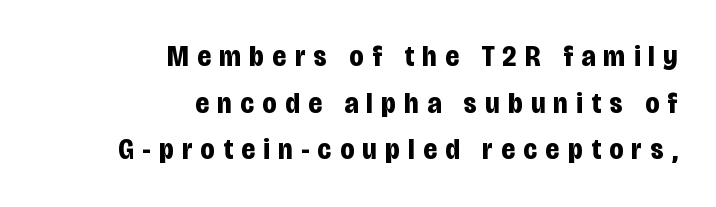
The image shows 29 px bold, condensed sans-serif type, upright; set right-aligned, normal line spacing (1.61x), unusually wide letter spacing (+0.3 em), not underlined; low stroke contrast and a large x-height.
